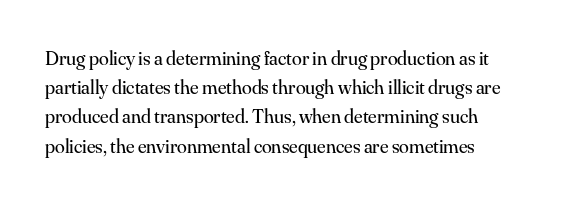
Q: Is the text bold? A: No.
Q: Is the text italic (slanted)? A: No, it is upright.
Q: Is the text underlined? A: No.
Q: How is the paragraph aligned? A: Left-aligned.
Q: Is the spacing between letters normal or unusually wide? A: Normal.
Q: Is the spacing between lines tight, normal or loose? A: Normal.
